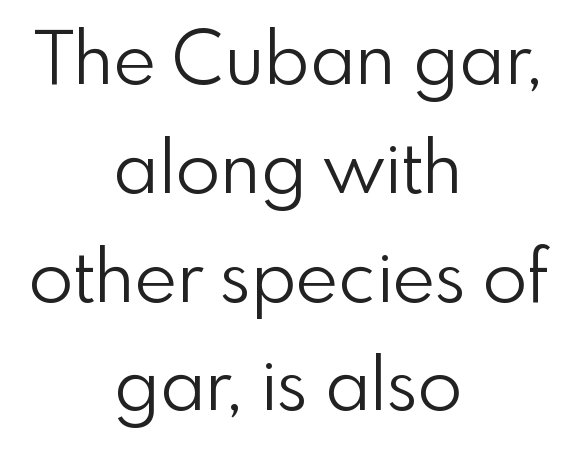
Q: Is the text bold? A: No.
Q: Is the text italic (slanted)? A: No, it is upright.
Q: Is the typeface a serif or a sans-serif typeface? A: Sans-serif.
Q: Is the text underlined? A: No.
Q: How is the paragraph aligned? A: Centered.
Q: Is the spacing between letters normal or unusually wide? A: Normal.
Q: Is the spacing between lines tight, normal or loose? A: Normal.
Q: Width (condensed, normal, or wide)? A: Normal.
Q: Stroke contrast? A: Low.
Q: x-height? A: Small.
Q: Monospaced? A: No.
